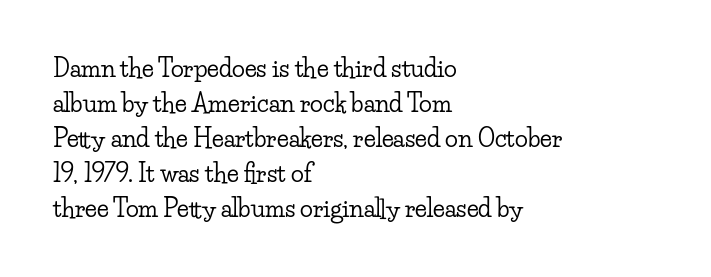
The image shows 24 px text type, upright; set left-aligned, normal line spacing (1.46x), normal letter spacing, not underlined.
